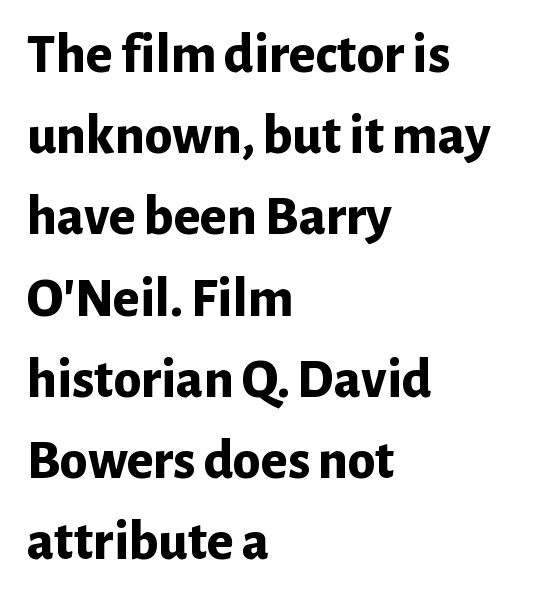
Q: Is the text bold? A: Yes.
Q: Is the text italic (slanted)? A: No, it is upright.
Q: Is the typeface a serif or a sans-serif typeface? A: Sans-serif.
Q: Is the text underlined? A: No.
Q: How is the paragraph aligned? A: Left-aligned.
Q: Is the spacing between letters normal or unusually wide? A: Normal.
Q: Is the spacing between lines tight, normal or loose? A: Normal.
Q: Width (condensed, normal, or wide)? A: Normal.
Q: Stroke contrast? A: Low.
Q: x-height? A: Medium.
Q: Monospaced? A: No.
